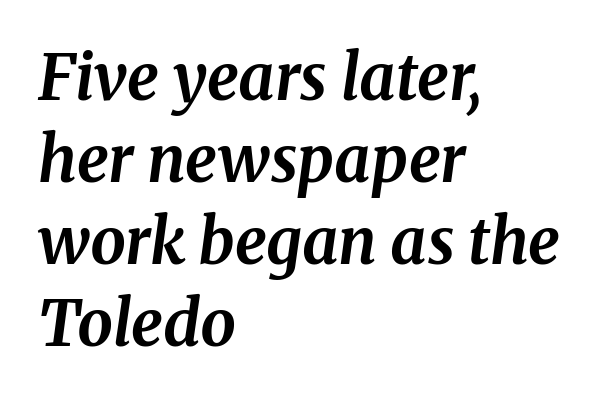
{"serif": "yes", "italic": "yes", "lean": "right", "slant_degrees": 8, "bold": "yes", "weight": "bold", "width": "normal", "stroke_contrast": "medium", "x_height": "medium", "monospaced": "no", "underline": "no", "align": "left", "line_spacing": "normal", "line_spacing_ratio": 1.3, "letter_spacing": "normal", "letter_spacing_em": 0.0, "glyph_px": 63}
